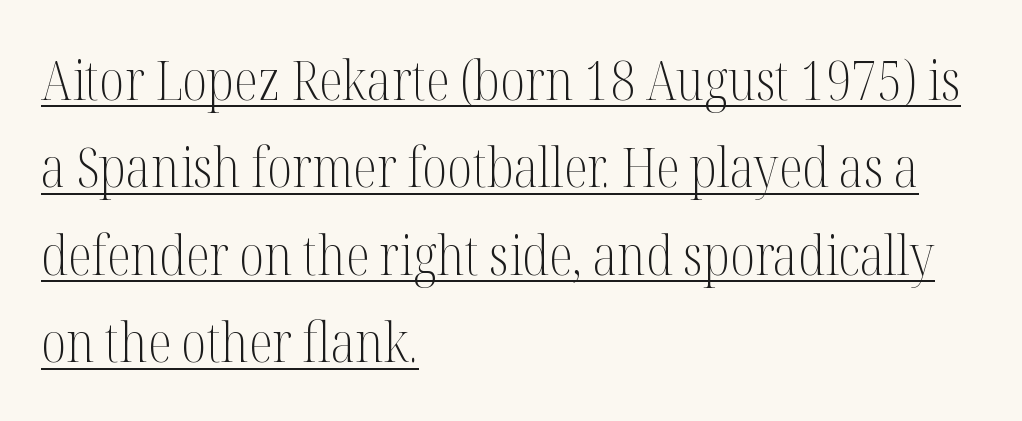
{"serif": "yes", "italic": "no", "bold": "no", "weight": "light", "width": "condensed", "stroke_contrast": "medium", "x_height": "medium", "monospaced": "no", "underline": "yes", "align": "left", "line_spacing": "normal", "line_spacing_ratio": 1.59, "letter_spacing": "normal", "letter_spacing_em": 0.0, "glyph_px": 55}
